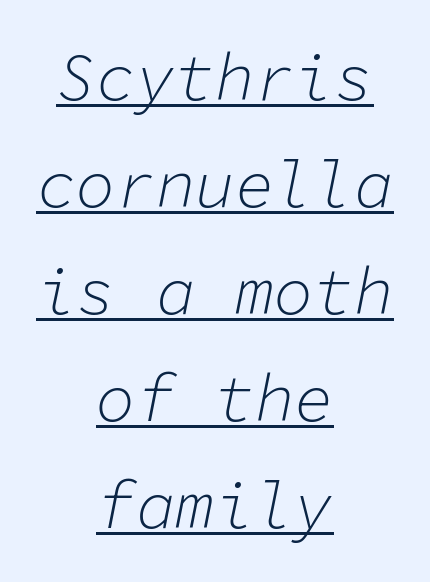
Q: Is the text bold? A: No.
Q: Is the text italic (slanted)? A: Yes, it leans right by about 11 degrees.
Q: Is the text underlined? A: Yes.
Q: How is the paragraph aligned? A: Centered.
Q: Is the spacing between letters normal or unusually wide? A: Normal.
Q: Is the spacing between lines tight, normal or loose? A: Normal.
Q: Width (condensed, normal, or wide)? A: Normal.
Q: Stroke contrast? A: Low.
Q: x-height? A: Medium.
Q: Monospaced? A: Yes.
